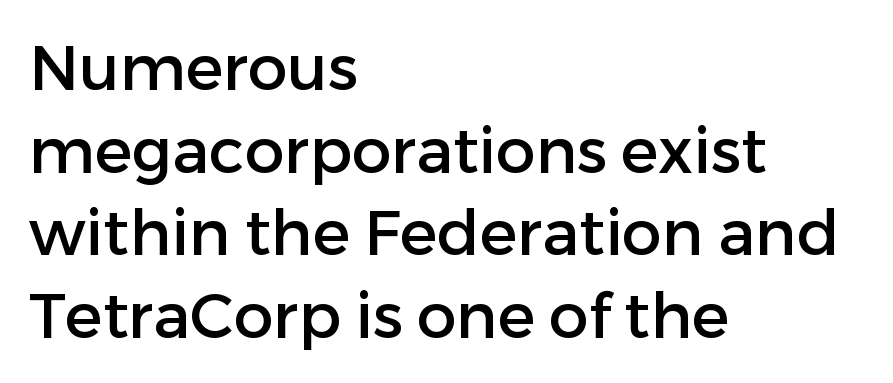
Is there any slant? The stems are plumb. In terms of leading, this rendering sits right in the middle. Note the varied advance widths — an 'i' is clearly narrower than an 'm'. No extra tracking has been applied to these lines. Letterform terminals end flat and unadorned throughout the passage.
